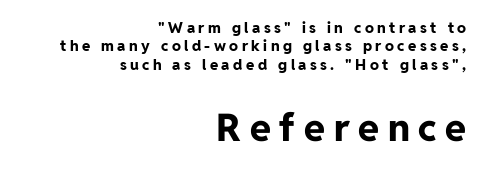
The foot of each line stays bare and open. Note the varied advance widths — an 'i' is clearly narrower than an 'm'. Designer's note — italics off, roman on. In this sample the second text group is rendered at the bigger scale. There is plenty of visible air inserted between adjacent glyphs.
